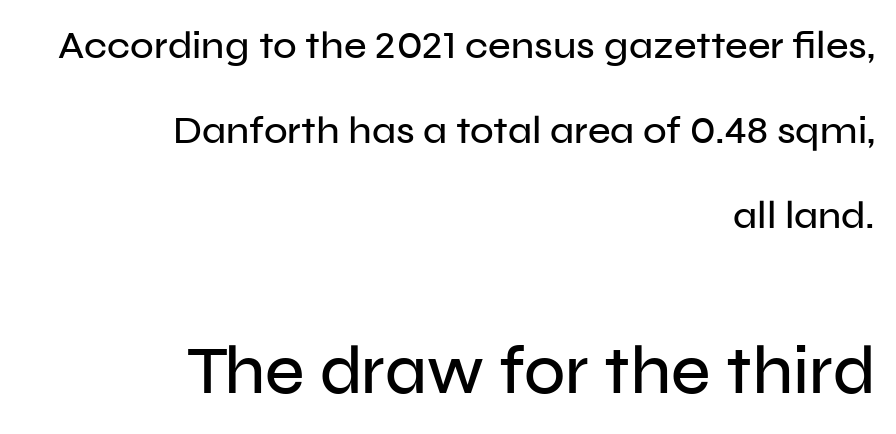
The image shows 68 px sans-serif type, upright; set right-aligned, loose line spacing (2.18x), normal letter spacing, not underlined; the second (bottom) block is 1.74x larger; low stroke contrast and a medium x-height.
